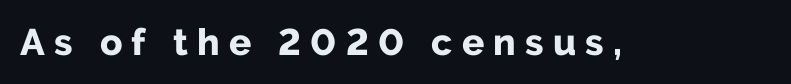
The image shows 37 px bold sans-serif type, upright; set unusually wide letter spacing (+0.25 em), not underlined; low stroke contrast and a medium x-height.
